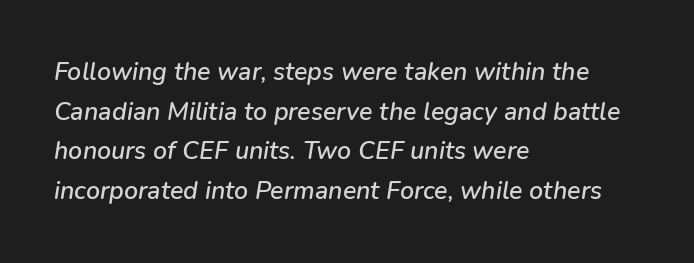
{"italic": "yes", "lean": "right", "slant_degrees": 9, "underline": "no", "align": "left", "line_spacing": "normal", "line_spacing_ratio": 1.59, "letter_spacing": "normal", "letter_spacing_em": 0.0, "glyph_px": 25}
